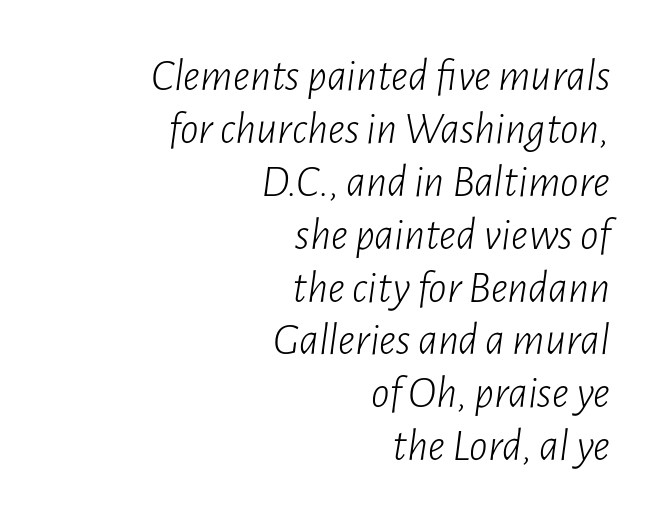
Q: Is the text bold? A: No.
Q: Is the text italic (slanted)? A: Yes, it leans right by about 7 degrees.
Q: Is the text underlined? A: No.
Q: How is the paragraph aligned? A: Right-aligned.
Q: Is the spacing between letters normal or unusually wide? A: Normal.
Q: Is the spacing between lines tight, normal or loose? A: Tight.
Q: Width (condensed, normal, or wide)? A: Condensed.
Q: Stroke contrast? A: Low.
Q: x-height? A: Medium.
Q: Monospaced? A: No.
